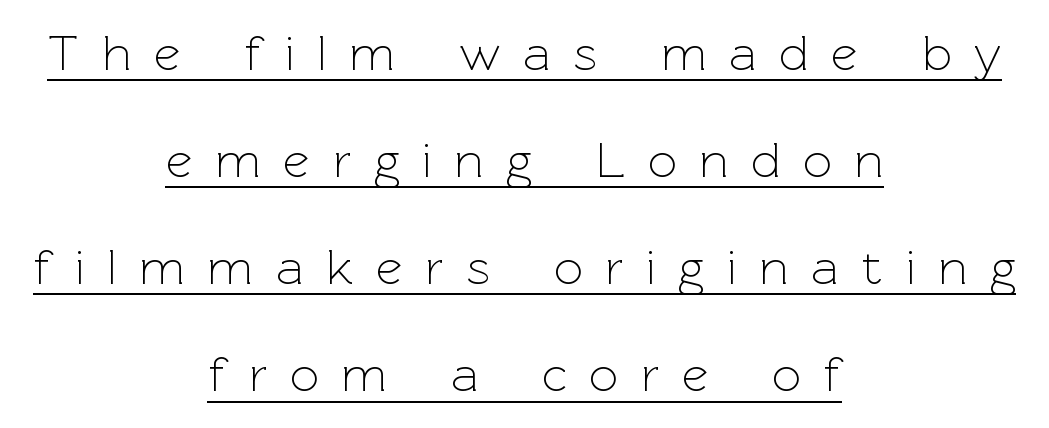
This is sans-serif lettering, the kind often seen on screens and signage. Underlined type. A great deal of white space separates one row of letters from the next. Caption: multi-line text, centered on the measure. Stems here are at most as thick as an everyday book face.
